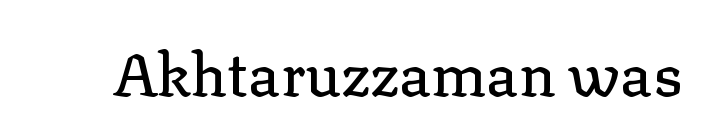
The image shows 60 px serif type, upright; set normal letter spacing, not underlined; low stroke contrast and a medium x-height.
